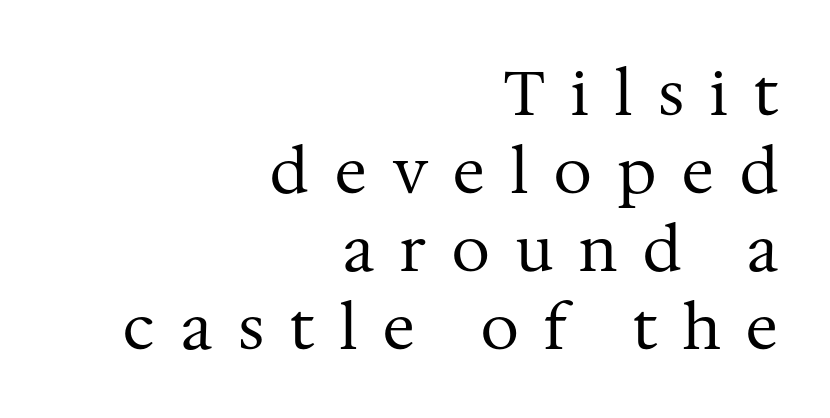
Q: Is the text bold? A: No.
Q: Is the text italic (slanted)? A: No, it is upright.
Q: Is the typeface a serif or a sans-serif typeface? A: Serif.
Q: Is the text underlined? A: No.
Q: How is the paragraph aligned? A: Right-aligned.
Q: Is the spacing between letters normal or unusually wide? A: Unusually wide.
Q: Is the spacing between lines tight, normal or loose? A: Normal.
Q: Width (condensed, normal, or wide)? A: Normal.
Q: Stroke contrast? A: Medium.
Q: x-height? A: Medium.
Q: Monospaced? A: No.
